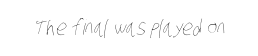
{"bold": "no", "underline": "no", "letter_spacing": "normal", "letter_spacing_em": 0.0, "glyph_px": 21}
